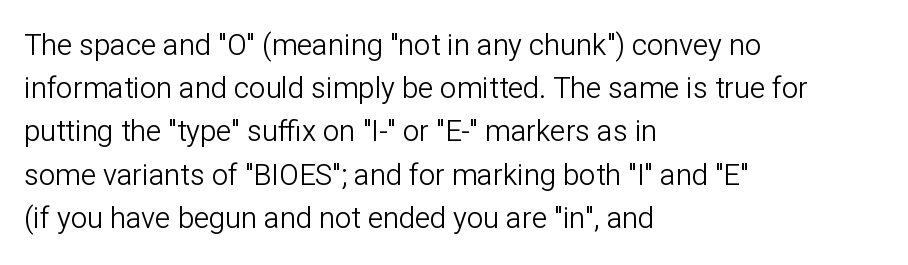
Counters stay open thanks to moderate or lighter strokes. The text block is weighted toward the left margin, trailing off unevenly rightward. In terms of letterform style, serifs are entirely absent. A typesetter would call this proportional, since set widths differ per character. Italic: no, the glyphs are upright roman.
